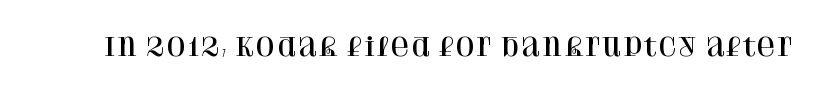
The image shows 25 px text type, upright; set normal letter spacing, not underlined.
